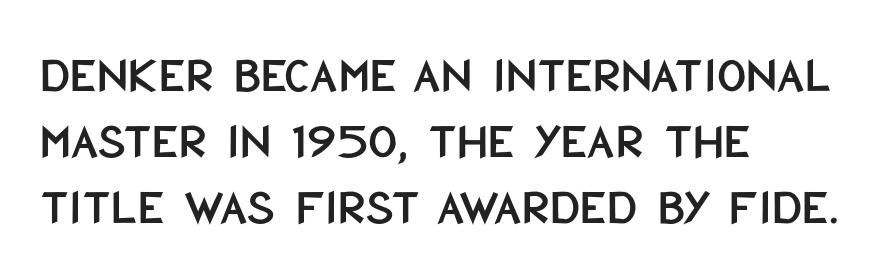
{"serif": "no", "italic": "no", "width": "condensed", "stroke_contrast": "low", "x_height": "large", "monospaced": "no", "underline": "no", "align": "left", "line_spacing": "normal", "line_spacing_ratio": 1.29, "letter_spacing": "normal", "letter_spacing_em": 0.0, "glyph_px": 51}
